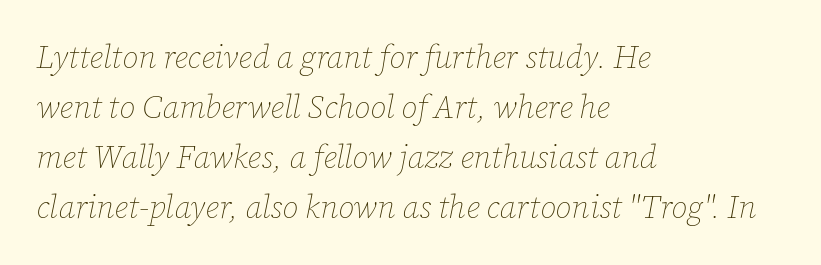
Q: Is the text bold? A: No.
Q: Is the text italic (slanted)? A: Yes, it leans right by about 12 degrees.
Q: Is the text underlined? A: No.
Q: How is the paragraph aligned? A: Left-aligned.
Q: Is the spacing between letters normal or unusually wide? A: Normal.
Q: Is the spacing between lines tight, normal or loose? A: Normal.
Q: Width (condensed, normal, or wide)? A: Normal.
Q: Stroke contrast? A: Low.
Q: x-height? A: Medium.
Q: Monospaced? A: No.
